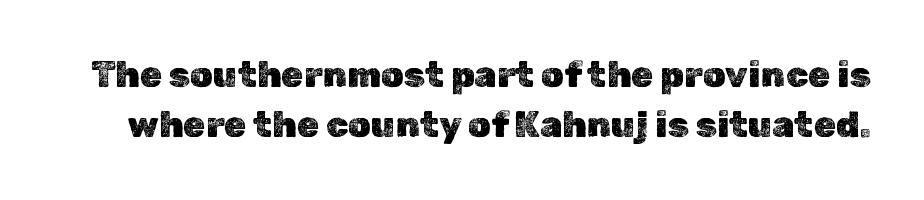
{"italic": "no", "width": "normal", "x_height": "medium", "monospaced": "no", "underline": "no", "line_spacing": "normal", "line_spacing_ratio": 1.4, "letter_spacing": "normal", "letter_spacing_em": 0.0, "glyph_px": 36}
